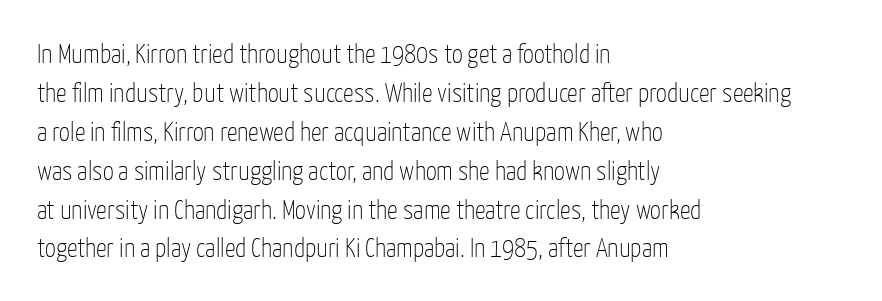
{"italic": "no", "bold": "no", "underline": "no", "align": "left", "line_spacing": "normal", "line_spacing_ratio": 1.44, "letter_spacing": "normal", "letter_spacing_em": 0.0, "glyph_px": 27}
